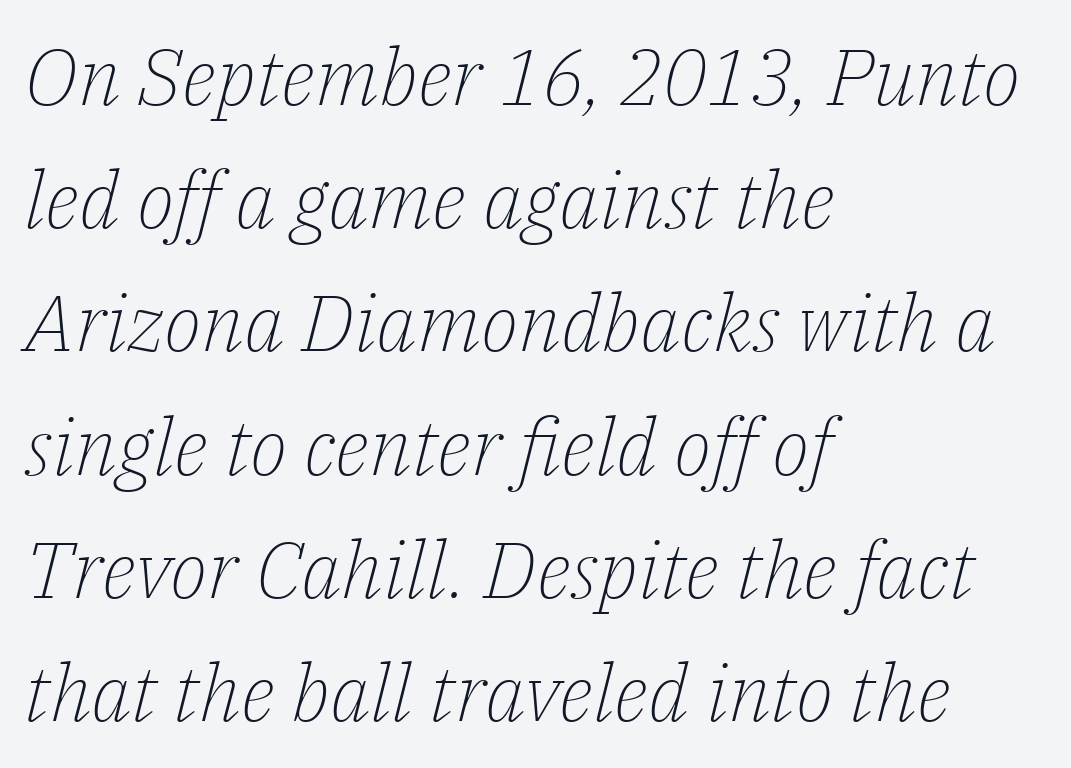
Evenly set lines give the paragraph a standard silhouette. Plain, unruled lines of type. These lines keep a tight, regular rhythm from letter to letter. The whole block is typeset with a tilt.
